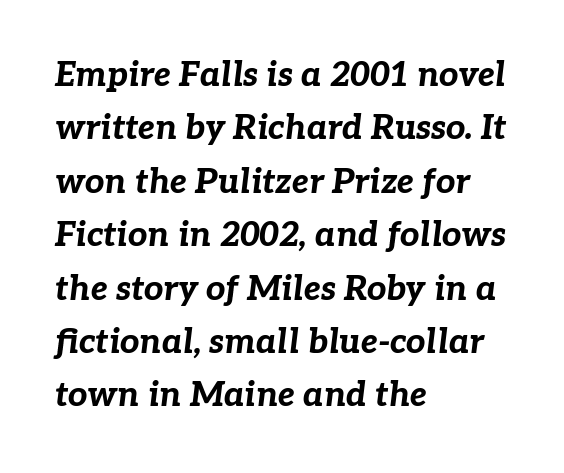
Q: Is the text bold? A: Yes.
Q: Is the text italic (slanted)? A: Yes, it leans right by about 7 degrees.
Q: Is the text underlined? A: No.
Q: How is the paragraph aligned? A: Left-aligned.
Q: Is the spacing between letters normal or unusually wide? A: Normal.
Q: Is the spacing between lines tight, normal or loose? A: Normal.
Q: Width (condensed, normal, or wide)? A: Normal.
Q: Stroke contrast? A: Low.
Q: x-height? A: Medium.
Q: Monospaced? A: No.
